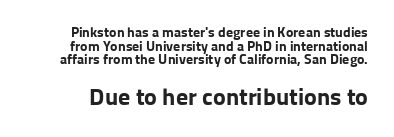
Q: Is the text bold? A: Yes.
Q: Is the text italic (slanted)? A: No, it is upright.
Q: Is the text underlined? A: No.
Q: Is the spacing between letters normal or unusually wide? A: Normal.
Q: Is the spacing between lines tight, normal or loose? A: Tight.
Q: Which block of text is set in a larger size, the first (top) or the second (bottom)? A: The second (bottom) one.
